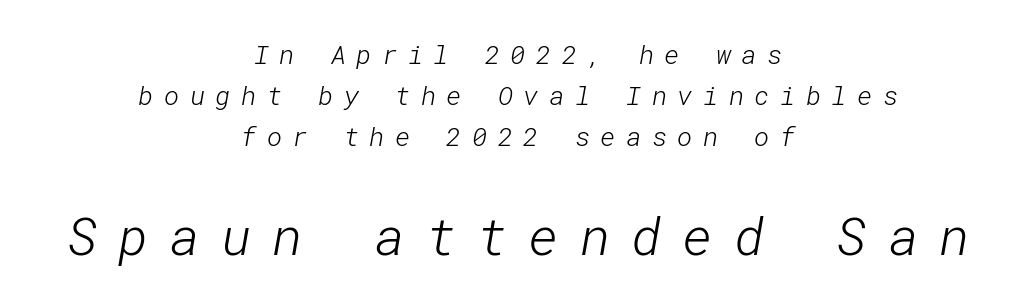
The image shows 52 px light sans-serif type; set centered, normal line spacing (1.57x), unusually wide letter spacing (+0.4 em), not underlined; the second (bottom) block is 2.0x larger; low stroke contrast and a medium x-height.
